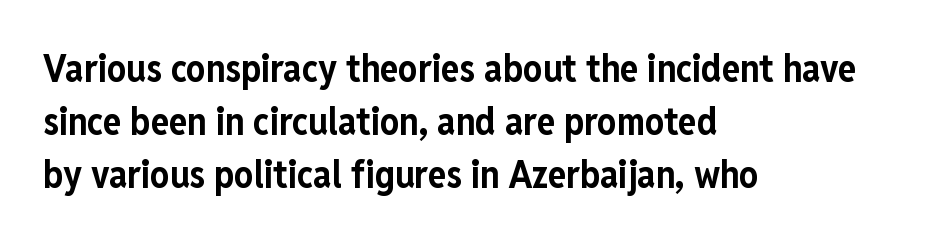
The strokes are fattened all the way to bold. Which margin do the lines hug? The left one — the right edge is uneven. Default kerning and tracking; the words read as compact shapes. These lines are rendered in a variable-pitch font.
